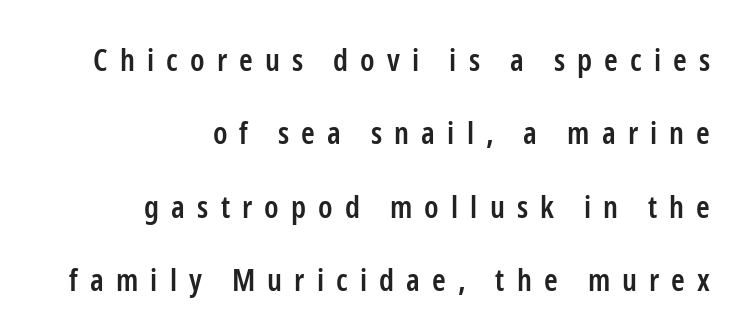
Stems and bowls a touch heavier than normal — semibold. Leading: increased. The area under the type is left untouched. The characters display no serif detailing; their extremities are plain.
